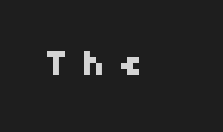
The image shows 33 px sans-serif type; set unusually wide letter spacing (+0.4 em), not underlined; high stroke contrast and a medium x-height.
